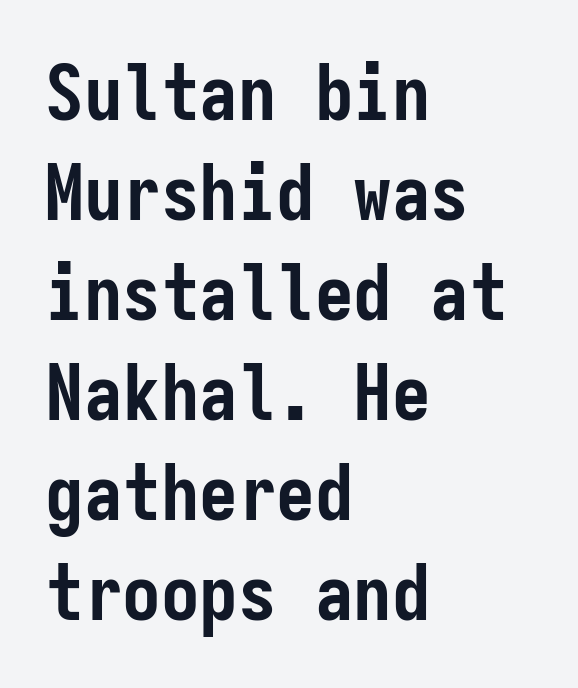
Q: Is the text bold? A: Yes.
Q: Is the text italic (slanted)? A: No, it is upright.
Q: Is the typeface a serif or a sans-serif typeface? A: Sans-serif.
Q: Is the text underlined? A: No.
Q: How is the paragraph aligned? A: Left-aligned.
Q: Is the spacing between letters normal or unusually wide? A: Normal.
Q: Is the spacing between lines tight, normal or loose? A: Normal.
Q: Width (condensed, normal, or wide)? A: Condensed.
Q: Stroke contrast? A: Low.
Q: x-height? A: Medium.
Q: Monospaced? A: Yes.
